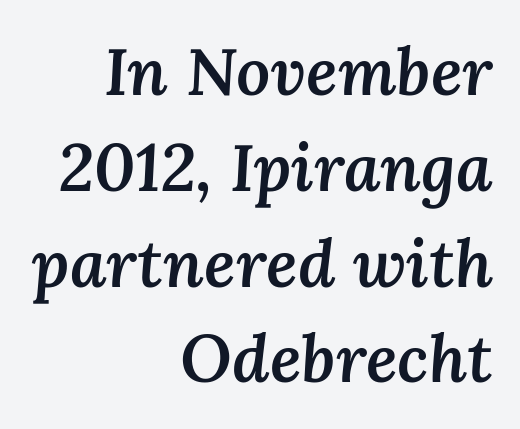
Q: Is the text bold? A: Semi-bold.
Q: Is the text italic (slanted)? A: Yes, it leans right by about 3 degrees.
Q: Is the text underlined? A: No.
Q: How is the paragraph aligned? A: Right-aligned.
Q: Is the spacing between letters normal or unusually wide? A: Normal.
Q: Is the spacing between lines tight, normal or loose? A: Normal.
Q: Width (condensed, normal, or wide)? A: Normal.
Q: Stroke contrast? A: Medium.
Q: x-height? A: Medium.
Q: Monospaced? A: No.
